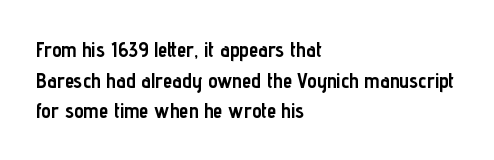
The image shows 21 px bold type, upright; set left-aligned, normal line spacing (1.46x), normal letter spacing, not underlined.
